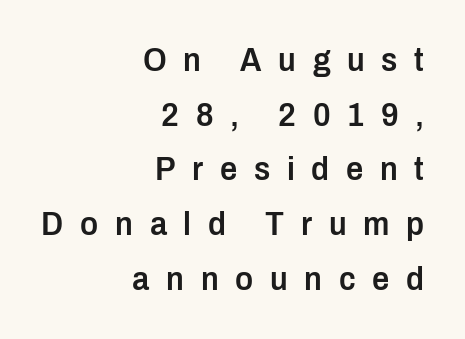
The image shows 34 px semibold, condensed sans-serif type, upright; set right-aligned, normal line spacing (1.61x), unusually wide letter spacing (+0.49 em), not underlined; low stroke contrast and a medium x-height.
